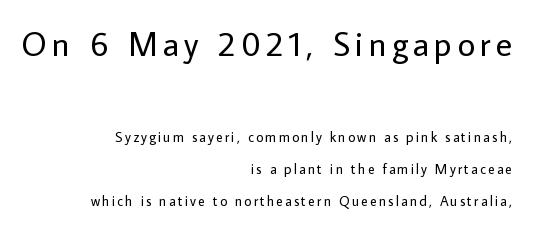
Q: Is the text bold? A: No.
Q: Is the text italic (slanted)? A: No, it is upright.
Q: Is the typeface a serif or a sans-serif typeface? A: Sans-serif.
Q: Is the text underlined? A: No.
Q: How is the paragraph aligned? A: Right-aligned.
Q: Is the spacing between lines tight, normal or loose? A: Loose.
Q: Which block of text is set in a larger size, the first (top) or the second (bottom)? A: The first (top) one.
Q: Width (condensed, normal, or wide)? A: Normal.
Q: Stroke contrast? A: Low.
Q: x-height? A: Medium.
Q: Monospaced? A: No.
